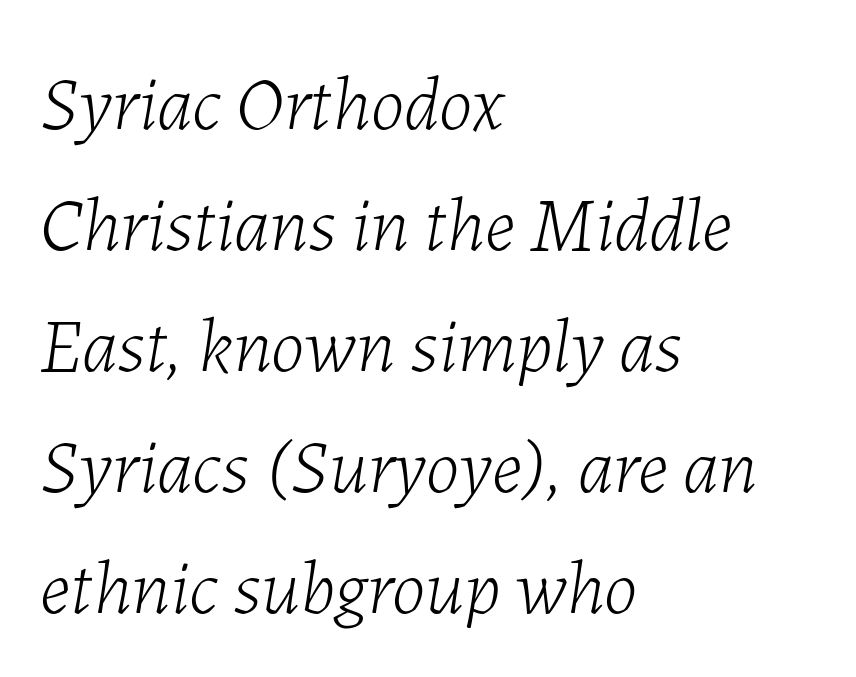
{"italic": "yes", "lean": "right", "slant_degrees": 7, "bold": "no", "weight": "light", "width": "normal", "stroke_contrast": "low", "x_height": "medium", "monospaced": "no", "underline": "no", "align": "left", "line_spacing": "normal", "line_spacing_ratio": 1.57, "letter_spacing": "normal", "letter_spacing_em": 0.0, "glyph_px": 77}
